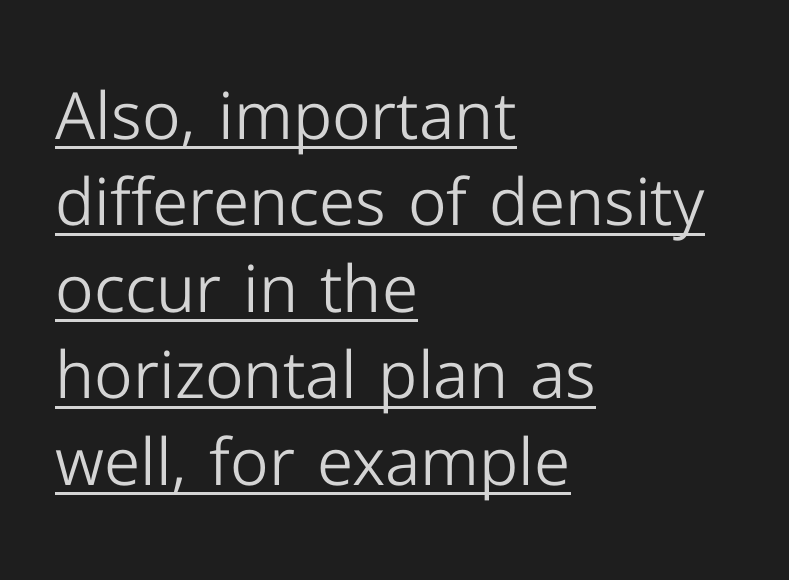
Character widths vary here, with narrow letters taking less room than wide ones. The tracking reads as untouched default to a designer's eye. Look at the bottom of the vertical strokes: they stop flat, with no serifs. Short and long lines alike share a common starting point at left. How would I describe the line gaps? Plain and ordinary.
